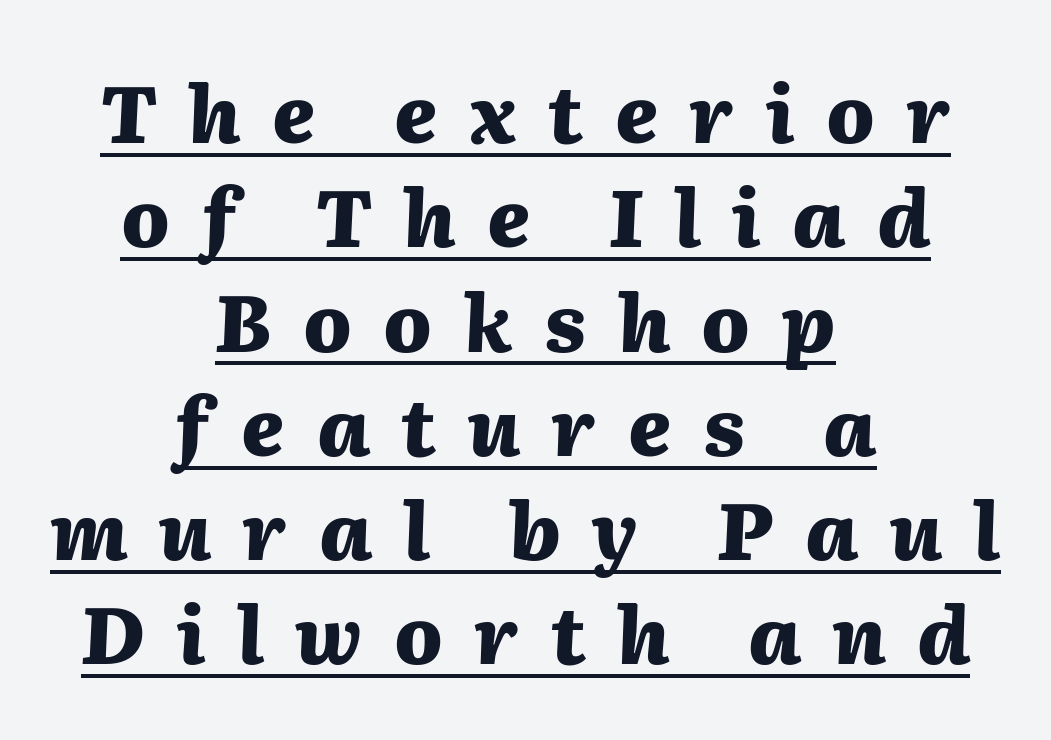
The image shows 79 px heavy type, italic (leaning right); set centered, normal line spacing (1.32x), unusually wide letter spacing (+0.4 em), underlined; medium stroke contrast and a medium x-height.
